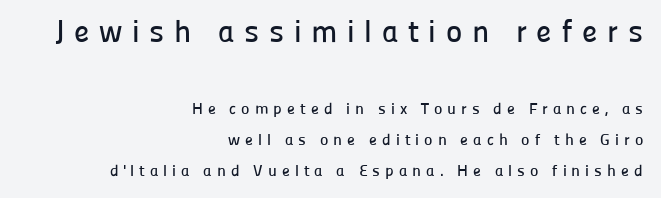
Horizontally, the lines are justified to the trailing edge only. Descenders are the only things crossing below the line. Nope, not italic — everything's standing straight. The first block has been scaled up relative to the second. The rendering uses natural spacing where letterforms have individual widths.
